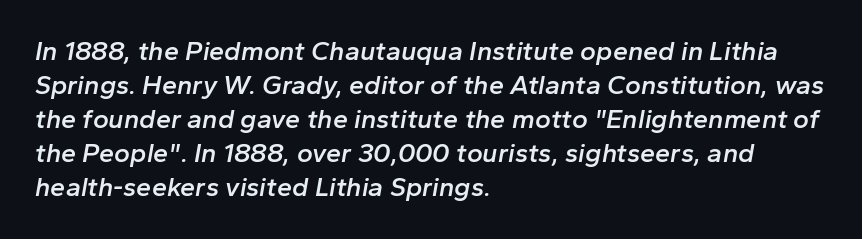
Q: Is the text bold? A: Semi-bold.
Q: Is the text italic (slanted)? A: Yes, it leans right by about 10 degrees.
Q: Is the text underlined? A: No.
Q: How is the paragraph aligned? A: Left-aligned.
Q: Is the spacing between letters normal or unusually wide? A: Normal.
Q: Is the spacing between lines tight, normal or loose? A: Normal.
